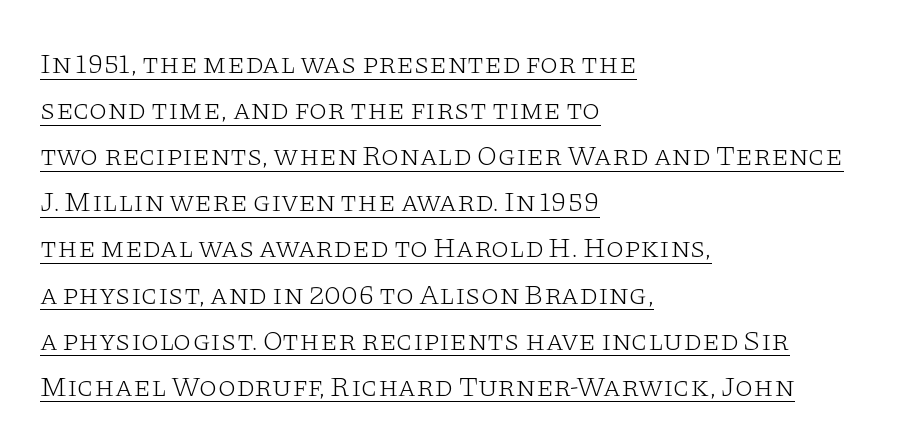
Compared with a centered layout, this one pins lines to the left instead. Heft: none added — not bold. Vertical strokes here are truly vertical. Default kerning and tracking; the words read as compact shapes.
